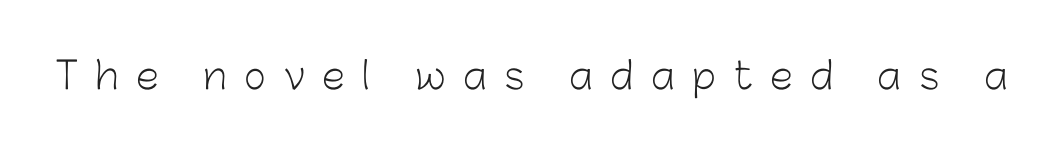
The image shows 37 px light sans-serif type, upright; set unusually wide letter spacing (+0.48 em), not underlined; low stroke contrast and a medium x-height.
